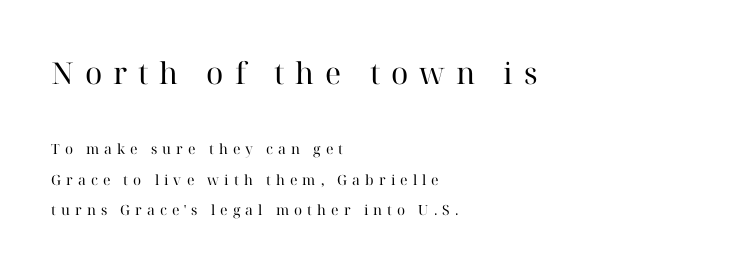
The image shows 30 px regular-weight serif type, upright; set left-aligned, loose line spacing (2.15x), unusually wide letter spacing (+0.36 em), not underlined; the first (top) block is 2.14x larger; high stroke contrast and a medium x-height.
